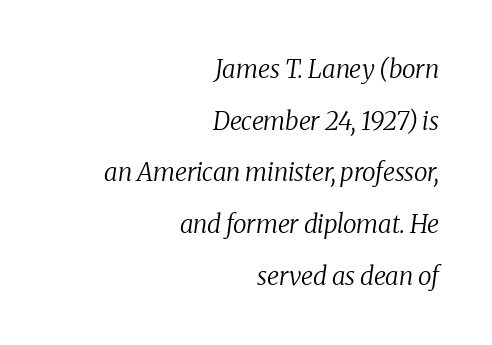
Underlining? Definitely not there. In terms of leading, this rendering errs on the spacious side. Observe the ordinary spacing: letters are neighbours, not strangers. Where is the straight margin? On the right. Tall strokes in this sample are angled rather than plumb.
